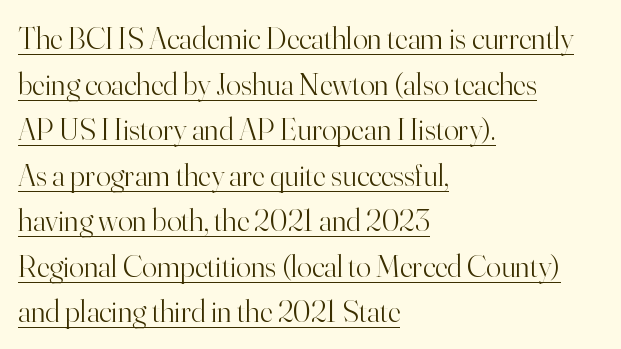
{"serif": "yes", "italic": "no", "bold": "no", "weight": "light", "width": "normal", "stroke_contrast": "high", "x_height": "small", "monospaced": "no", "underline": "yes", "align": "left", "line_spacing": "normal", "line_spacing_ratio": 1.47, "letter_spacing": "normal", "letter_spacing_em": 0.0, "glyph_px": 31}
